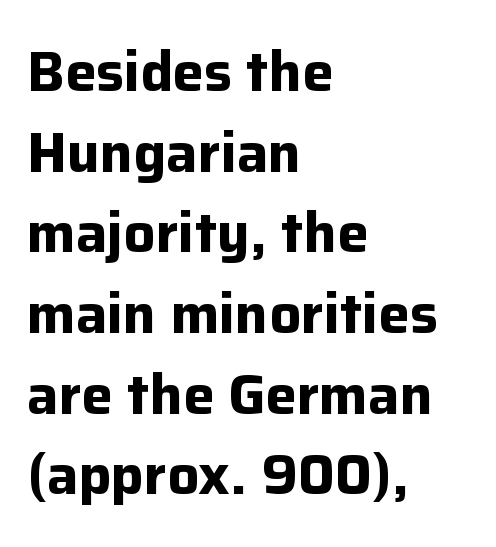
Q: Is the text bold? A: Yes.
Q: Is the text italic (slanted)? A: No, it is upright.
Q: Is the typeface a serif or a sans-serif typeface? A: Sans-serif.
Q: Is the text underlined? A: No.
Q: How is the paragraph aligned? A: Left-aligned.
Q: Is the spacing between letters normal or unusually wide? A: Normal.
Q: Is the spacing between lines tight, normal or loose? A: Normal.
Q: Width (condensed, normal, or wide)? A: Normal.
Q: Stroke contrast? A: Low.
Q: x-height? A: Medium.
Q: Monospaced? A: No.
